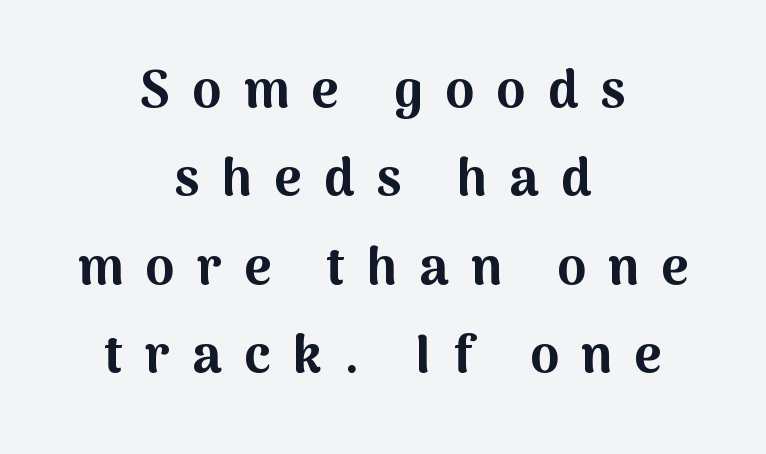
The image shows 52 px bold sans-serif type, upright; set centered, normal line spacing (1.7x), unusually wide letter spacing (+0.43 em), not underlined; medium stroke contrast and a medium x-height.
